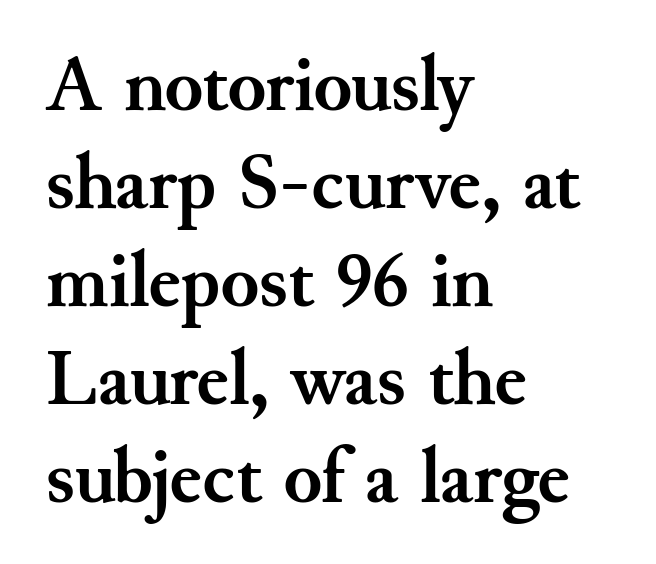
The image shows 79 px semibold serif type, upright; set left-aligned, line spacing 1.24x, normal letter spacing, not underlined; medium stroke contrast and a small x-height.
